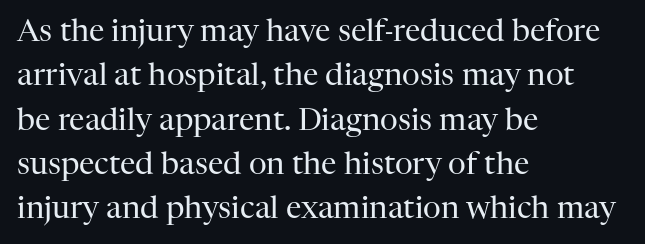
{"serif": "yes", "italic": "no", "bold": "no", "weight": "regular", "width": "normal", "stroke_contrast": "high", "x_height": "medium", "monospaced": "no", "underline": "no", "align": "left", "line_spacing": "normal", "line_spacing_ratio": 1.43, "letter_spacing": "normal", "letter_spacing_em": 0.0, "glyph_px": 31}
